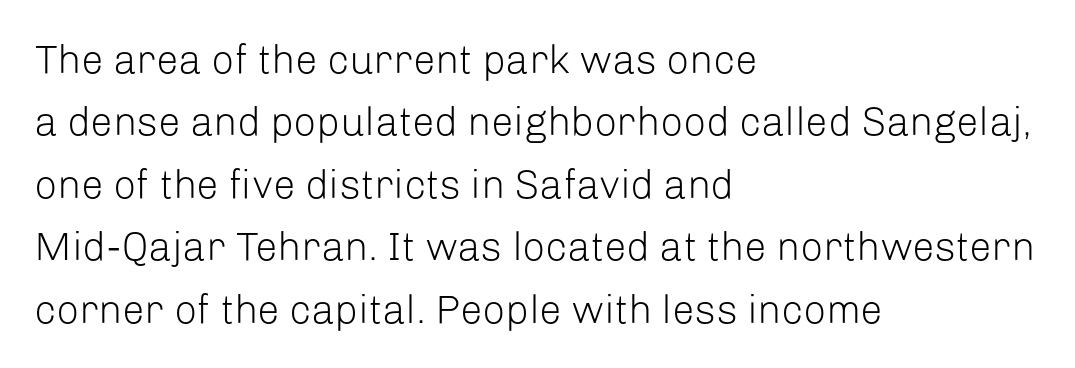
{"serif": "no", "italic": "no", "bold": "no", "weight": "light", "width": "normal", "stroke_contrast": "low", "x_height": "medium", "monospaced": "no", "underline": "no", "align": "left", "line_spacing": "normal", "line_spacing_ratio": 1.56, "letter_spacing": "normal", "letter_spacing_em": 0.0, "glyph_px": 40}
